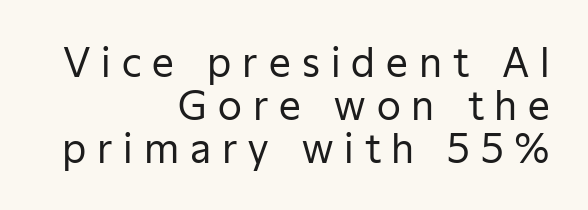
Q: Is the text bold? A: No.
Q: Is the text italic (slanted)? A: No, it is upright.
Q: Is the typeface a serif or a sans-serif typeface? A: Sans-serif.
Q: Is the text underlined? A: No.
Q: How is the paragraph aligned? A: Right-aligned.
Q: Is the spacing between letters normal or unusually wide? A: Unusually wide.
Q: Is the spacing between lines tight, normal or loose? A: Tight.
Q: Width (condensed, normal, or wide)? A: Normal.
Q: Stroke contrast? A: Low.
Q: x-height? A: Medium.
Q: Monospaced? A: No.
